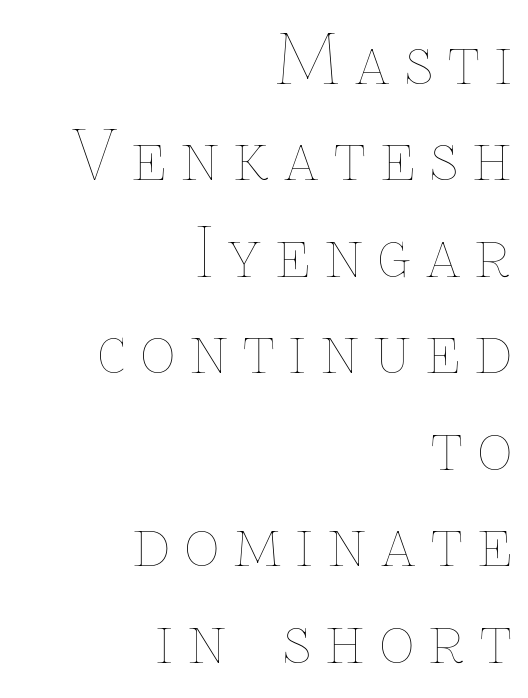
The image shows 67 px thin type, upright; set right-aligned, normal line spacing (1.44x), unusually wide letter spacing (+0.23 em), not underlined; low stroke contrast and a medium x-height.
